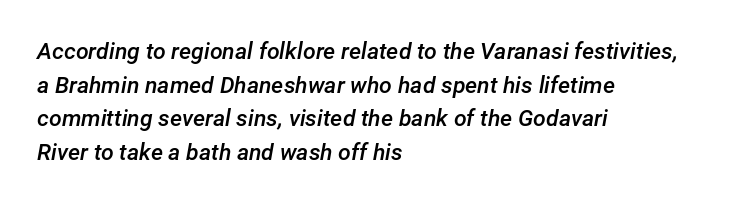
This rendering features lettering with no underline. Each word holds together tightly as a unit, with standard inter-letter gaps. These words are printed semibold, heavier than regular yet not bold. Vertically, the passage feels balanced, rows spaced as you'd expect. Slanted lettering throughout. This sample is left-justified, so line endings fall wherever the words run out.
